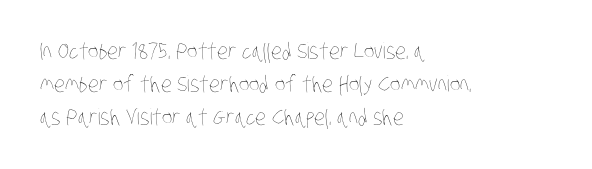
Q: Is the text bold? A: No.
Q: Is the text underlined? A: No.
Q: How is the paragraph aligned? A: Left-aligned.
Q: Is the spacing between letters normal or unusually wide? A: Normal.
Q: Is the spacing between lines tight, normal or loose? A: Normal.
